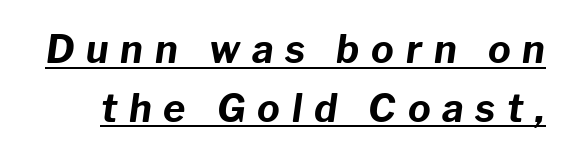
Leading: standard. Looking at the ascenders, they clearly lean. Underlining? Definitely there. The strokes are fattened all the way to bold. This rendering widens character spacing well past its baseline value.
